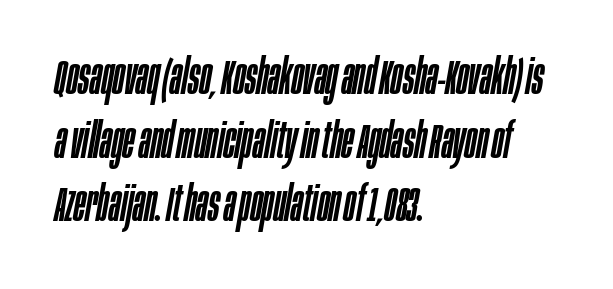
The image shows 49 px condensed type, italic (leaning right); set left-aligned, normal line spacing (1.3x), normal letter spacing, not underlined; low stroke contrast and a large x-height.
